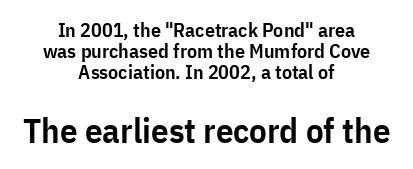
Q: Is the text bold? A: Semi-bold.
Q: Is the text italic (slanted)? A: No, it is upright.
Q: Is the typeface a serif or a sans-serif typeface? A: Sans-serif.
Q: Is the text underlined? A: No.
Q: How is the paragraph aligned? A: Centered.
Q: Is the spacing between letters normal or unusually wide? A: Normal.
Q: Is the spacing between lines tight, normal or loose? A: Tight.
Q: Which block of text is set in a larger size, the first (top) or the second (bottom)? A: The second (bottom) one.
Q: Width (condensed, normal, or wide)? A: Condensed.
Q: Stroke contrast? A: Low.
Q: x-height? A: Medium.
Q: Monospaced? A: No.
